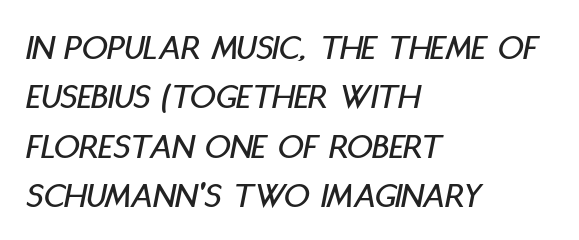
The image shows 36 px condensed type, italic (leaning right); set left-aligned, normal line spacing (1.37x), normal letter spacing, not underlined; low stroke contrast and a large x-height.
